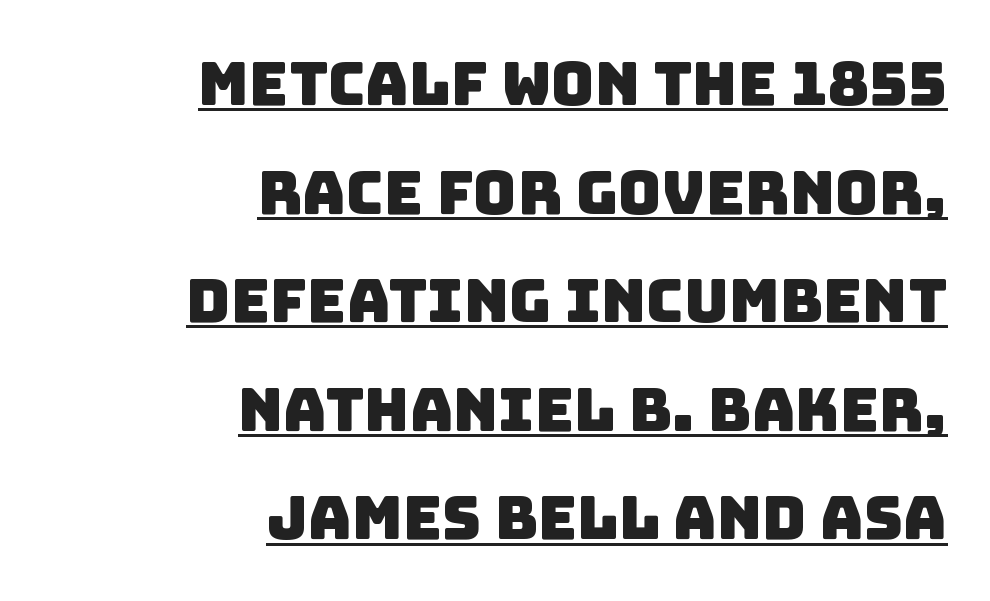
Q: Is the typeface a serif or a sans-serif typeface? A: Sans-serif.
Q: Is the text underlined? A: Yes.
Q: How is the paragraph aligned? A: Right-aligned.
Q: Is the spacing between letters normal or unusually wide? A: Normal.
Q: Width (condensed, normal, or wide)? A: Normal.
Q: Stroke contrast? A: Low.
Q: x-height? A: Large.
Q: Monospaced? A: No.
